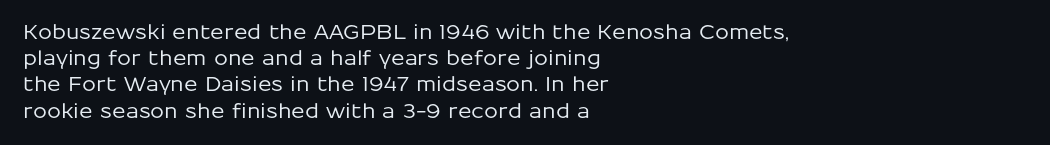
Q: Is the text italic (slanted)? A: No, it is upright.
Q: Is the text underlined? A: No.
Q: How is the paragraph aligned? A: Left-aligned.
Q: Is the spacing between letters normal or unusually wide? A: Normal.
Q: Is the spacing between lines tight, normal or loose? A: Normal.
